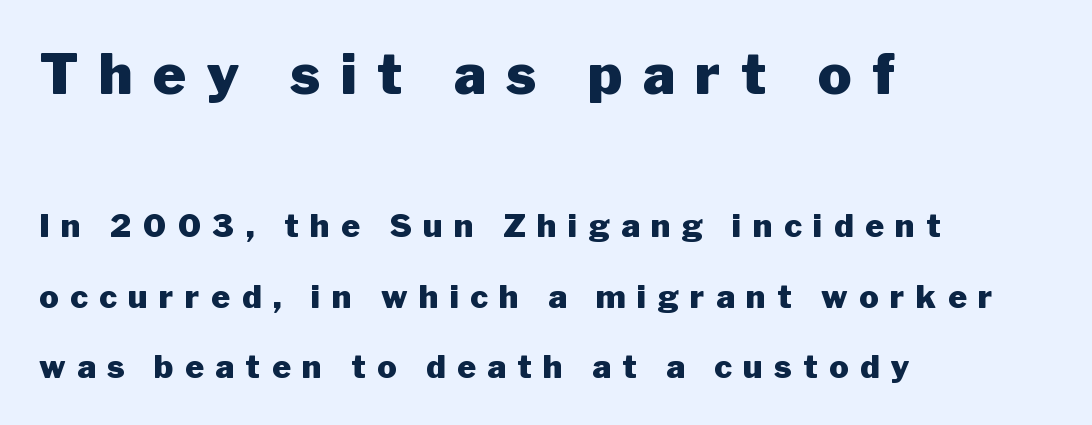
You get the large type first, then a drop to smaller type. Horizontal bands of white between lines are thick stripes. If you drew a line through each stem, it would be perfectly vertical. The rendering shows plain stroke endings on the letterforms — a sans-serif design.
